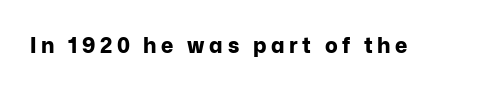
Q: Is the text bold? A: Yes.
Q: Is the text italic (slanted)? A: No, it is upright.
Q: Is the text underlined? A: No.
Q: Is the spacing between letters normal or unusually wide? A: Unusually wide.
